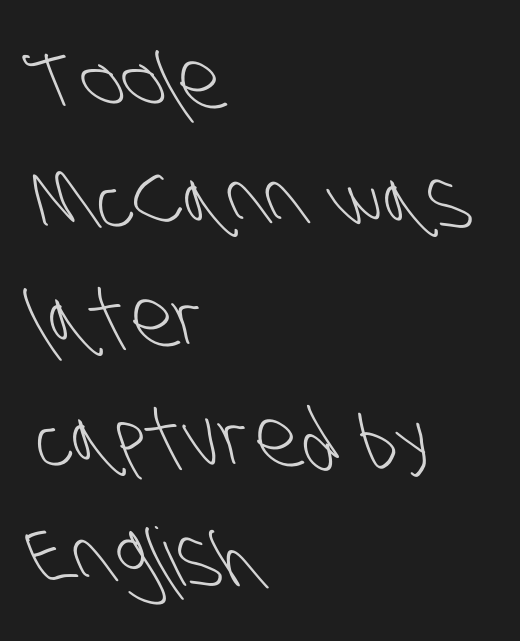
Summary of weight: not heavy and not bold. These lines keep a tight, regular rhythm from letter to letter. Each new line begins a customary step beneath the previous one. The area under the type is left untouched.
